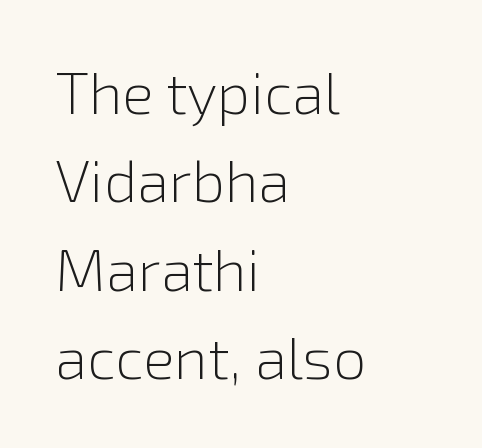
The image shows 59 px light sans-serif type, upright; set left-aligned, normal line spacing (1.5x), normal letter spacing, not underlined; a medium x-height.
